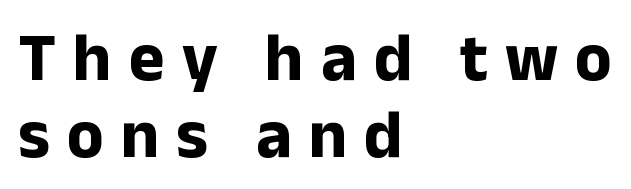
Q: Is the text bold? A: Yes.
Q: Is the text italic (slanted)? A: No, it is upright.
Q: Is the typeface a serif or a sans-serif typeface? A: Sans-serif.
Q: Is the text underlined? A: No.
Q: How is the paragraph aligned? A: Left-aligned.
Q: Is the spacing between letters normal or unusually wide? A: Unusually wide.
Q: Is the spacing between lines tight, normal or loose? A: Tight.
Q: Width (condensed, normal, or wide)? A: Normal.
Q: Stroke contrast? A: Low.
Q: x-height? A: Medium.
Q: Monospaced? A: No.
